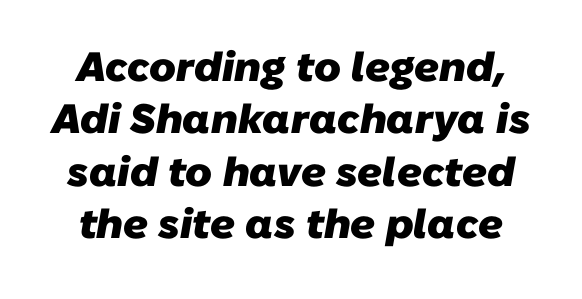
Q: Is the text bold? A: Yes.
Q: Is the typeface a serif or a sans-serif typeface? A: Sans-serif.
Q: Is the text underlined? A: No.
Q: Is the spacing between letters normal or unusually wide? A: Normal.
Q: Is the spacing between lines tight, normal or loose? A: Normal.
Q: Width (condensed, normal, or wide)? A: Normal.
Q: Stroke contrast? A: Low.
Q: x-height? A: Medium.
Q: Monospaced? A: No.
